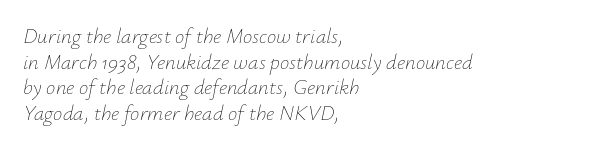
{"italic": "yes", "lean": "right", "slant_degrees": 12, "bold": "no", "underline": "no", "align": "left", "line_spacing_ratio": 1.22, "letter_spacing": "normal", "letter_spacing_em": 0.0, "glyph_px": 21}
